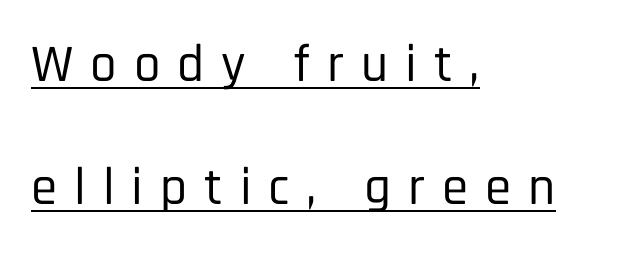
The image shows 53 px condensed sans-serif type, upright; set left-aligned, loose line spacing (2.33x), unusually wide letter spacing (+0.32 em), underlined; low stroke contrast and a large x-height.
